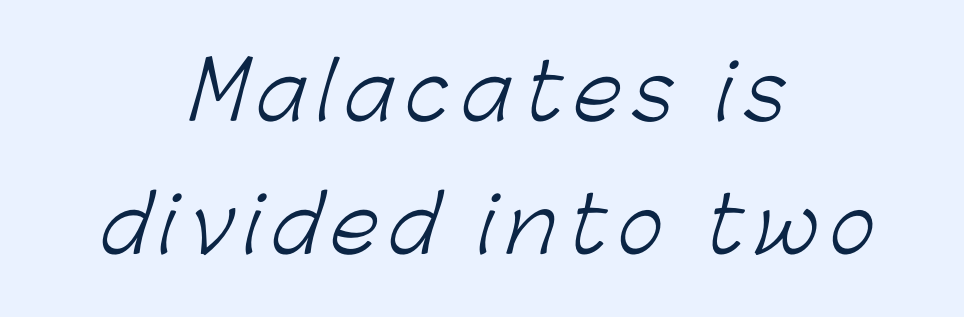
{"serif": "no", "bold": "no", "weight": "light", "width": "normal", "stroke_contrast": "low", "x_height": "medium", "monospaced": "no", "underline": "no", "align": "center", "line_spacing_ratio": 1.71, "glyph_px": 78}
